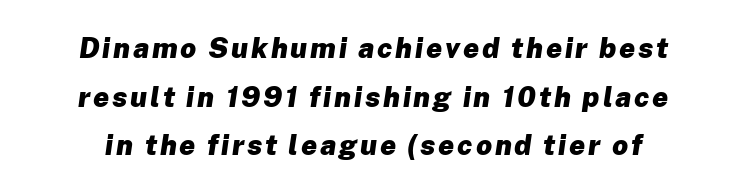
{"italic": "yes", "lean": "right", "slant_degrees": 8, "bold": "yes", "weight": "heavy", "width": "normal", "stroke_contrast": "low", "x_height": "medium", "monospaced": "no", "underline": "no", "line_spacing_ratio": 1.74, "glyph_px": 28}
